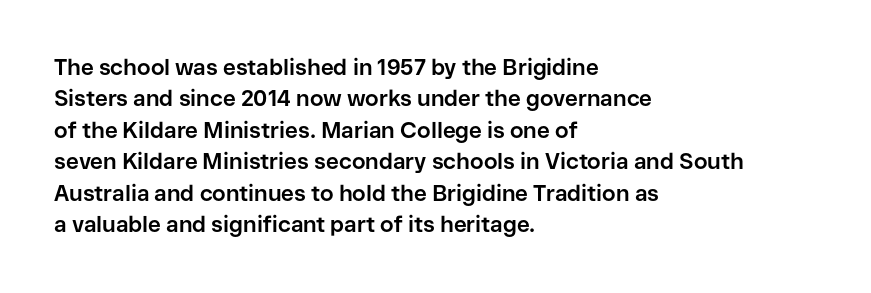
The vertical gap from one line to the next is medium. Bold? Absolutely — the strokes are thick and heavy. Plain, unruled lines of type. The ragged edge is on the right, which tells us the setting is flush left.
